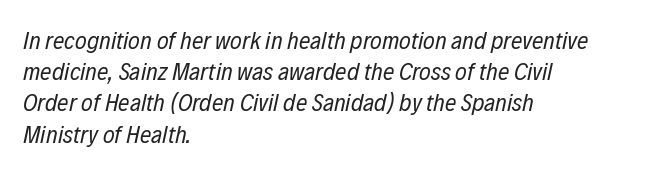
Line beginnings align vertically; line endings do not. This block has exactly the height ordinary leading produces. The lettering tilts uniformly, giving the passage an italic look. Lines of text with bare space underneath.
